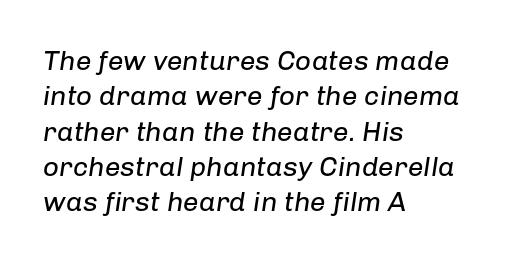
{"italic": "yes", "lean": "right", "slant_degrees": 8, "bold": "no", "weight": "regular", "width": "normal", "stroke_contrast": "low", "x_height": "medium", "monospaced": "no", "underline": "no", "align": "left", "line_spacing": "normal", "line_spacing_ratio": 1.26, "letter_spacing": "normal", "letter_spacing_em": 0.0, "glyph_px": 28}
